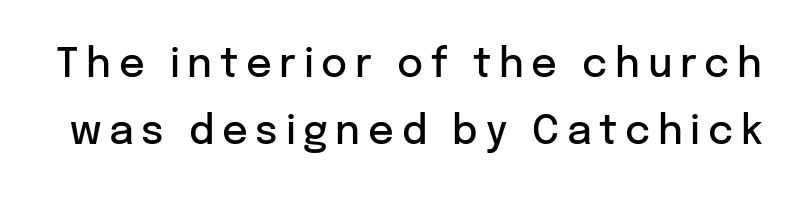
Q: Is the text bold? A: Semi-bold.
Q: Is the text italic (slanted)? A: No, it is upright.
Q: Is the typeface a serif or a sans-serif typeface? A: Sans-serif.
Q: Is the text underlined? A: No.
Q: Is the spacing between lines tight, normal or loose? A: Normal.
Q: Width (condensed, normal, or wide)? A: Normal.
Q: Stroke contrast? A: Low.
Q: x-height? A: Medium.
Q: Monospaced? A: No.
